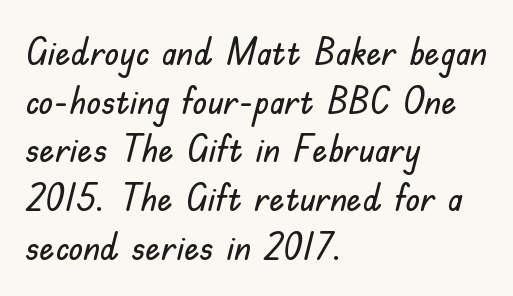
The image shows 38 px sans-serif type; set left-aligned, normal line spacing (1.28x), normal letter spacing, not underlined; low stroke contrast and a small x-height.
